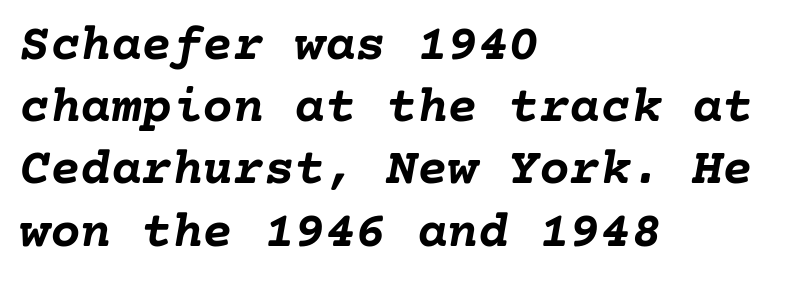
{"italic": "yes", "lean": "right", "slant_degrees": 10, "bold": "yes", "weight": "semibold", "width": "normal", "stroke_contrast": "low", "x_height": "medium", "underline": "no", "align": "left", "line_spacing_ratio": 1.22, "letter_spacing": "normal", "letter_spacing_em": 0.0, "glyph_px": 51}
